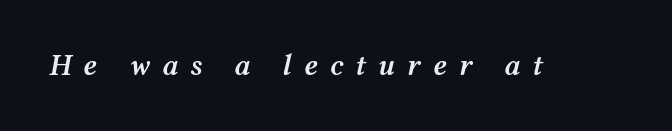
The image shows 30 px semibold, wide type, italic (leaning right); set unusually wide letter spacing (+0.4 em), not underlined; medium stroke contrast and a medium x-height.
